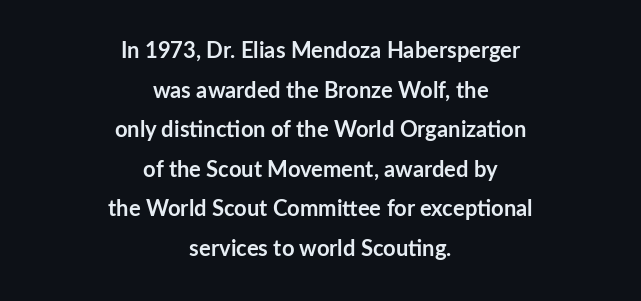
Q: Is the text bold? A: Yes.
Q: Is the text italic (slanted)? A: No, it is upright.
Q: Is the text underlined? A: No.
Q: How is the paragraph aligned? A: Centered.
Q: Is the spacing between letters normal or unusually wide? A: Normal.
